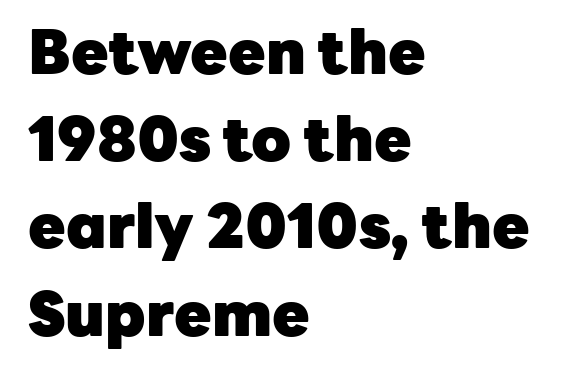
{"serif": "no", "italic": "no", "bold": "yes", "weight": "heavy", "width": "normal", "stroke_contrast": "low", "x_height": "medium", "monospaced": "no", "underline": "no", "align": "left", "line_spacing": "normal", "line_spacing_ratio": 1.43, "letter_spacing": "normal", "letter_spacing_em": 0.0, "glyph_px": 61}
